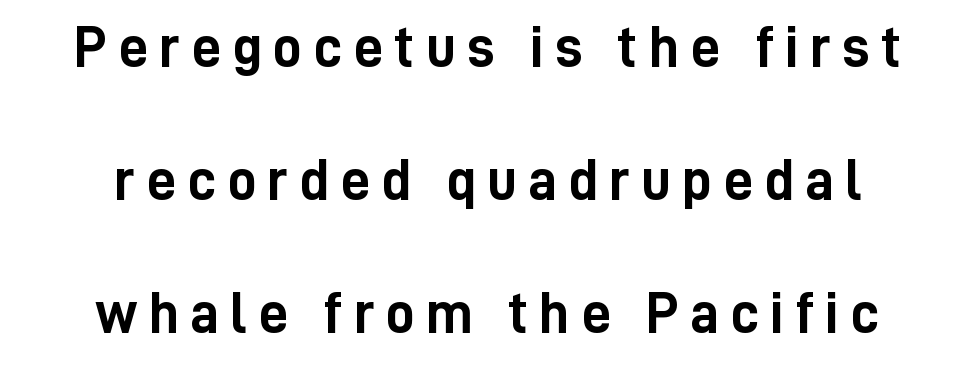
Is there much room between lines? Yes — plenty of vertical air separates them. The typesetting leans heavy: a genuine bold. Varying glyph widths throughout — classic text-font behaviour. Clear beneath every line of the passage. The paragraph has two soft edges and a firm central axis.
